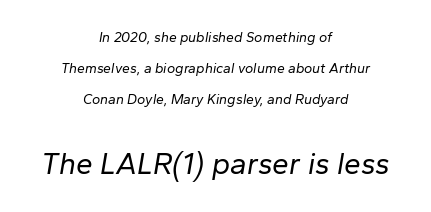
Q: Is the text bold? A: No.
Q: Is the text italic (slanted)? A: Yes, it leans right by about 10 degrees.
Q: Is the text underlined? A: No.
Q: How is the paragraph aligned? A: Centered.
Q: Is the spacing between letters normal or unusually wide? A: Normal.
Q: Is the spacing between lines tight, normal or loose? A: Loose.
Q: Which block of text is set in a larger size, the first (top) or the second (bottom)? A: The second (bottom) one.
Q: Width (condensed, normal, or wide)? A: Normal.
Q: Stroke contrast? A: Low.
Q: x-height? A: Medium.
Q: Monospaced? A: No.
